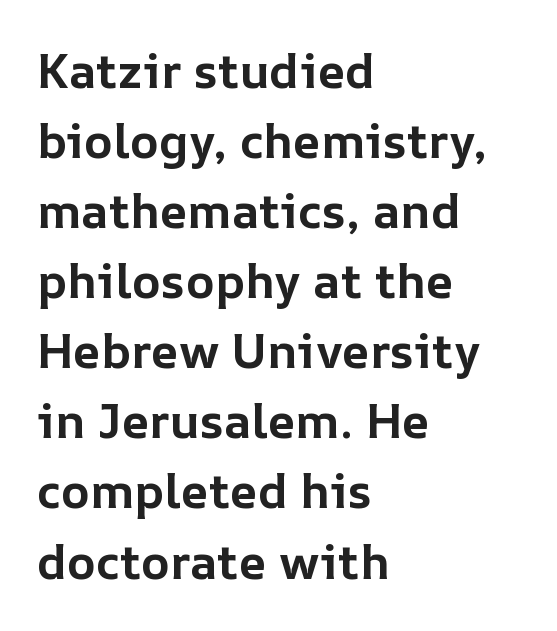
The image shows 48 px bold type, upright; set left-aligned, normal line spacing (1.46x), normal letter spacing, not underlined; low stroke contrast and a medium x-height.
